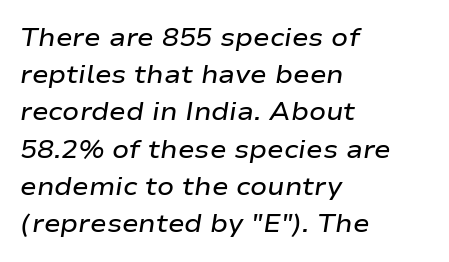
{"italic": "yes", "lean": "right", "slant_degrees": 9, "bold": "semi", "underline": "no", "align": "left", "line_spacing": "normal", "line_spacing_ratio": 1.49, "letter_spacing": "normal", "letter_spacing_em": 0.0, "glyph_px": 25}
